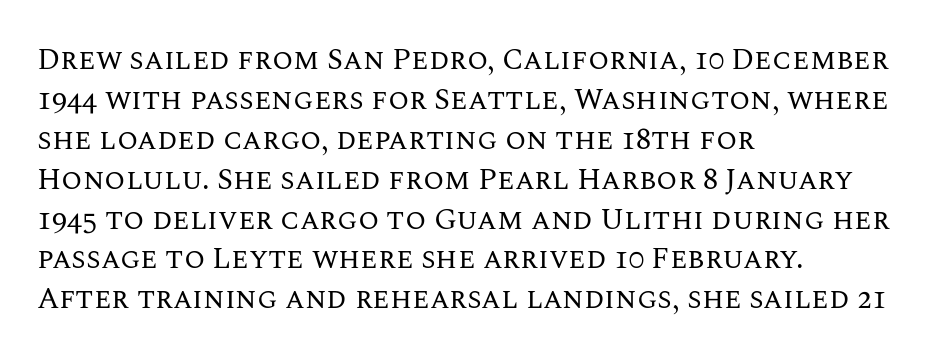
Is this a heavy cut? Hardly; it is regular or lighter. All the whitespace from short lines collects on the right. Posture: straight, roman, zero tilt. The rendering uses natural spacing where letterforms have individual widths. This sample keeps an unexceptional amount of space between lines. Words appear dense and cohesive because spacing is normal.
